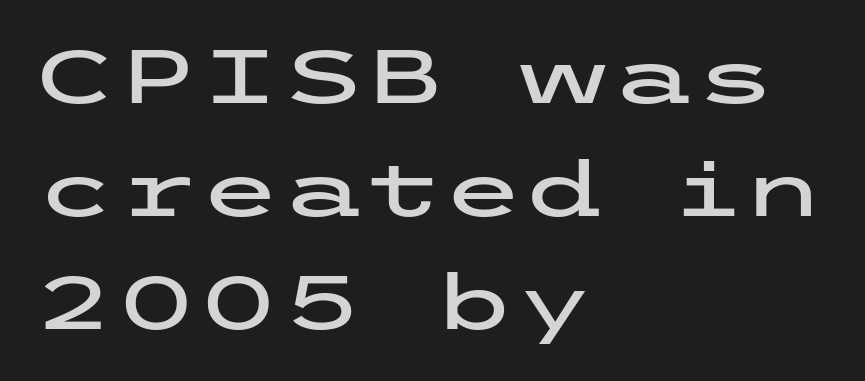
{"serif": "no", "italic": "no", "width": "wide", "stroke_contrast": "low", "x_height": "medium", "underline": "no", "align": "left", "line_spacing": "normal", "line_spacing_ratio": 1.51, "letter_spacing": "normal", "letter_spacing_em": 0.0, "glyph_px": 75}
